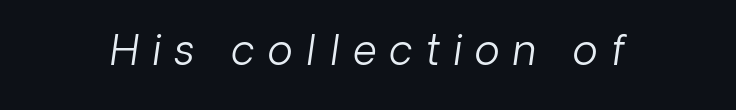
{"serif": "no", "bold": "no", "weight": "light", "width": "normal", "stroke_contrast": "low", "x_height": "medium", "monospaced": "no", "underline": "no", "letter_spacing": "wide", "letter_spacing_em": 0.33, "glyph_px": 41}
